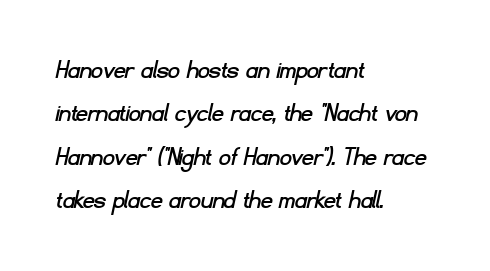
Q: Is the typeface a serif or a sans-serif typeface? A: Sans-serif.
Q: Is the text underlined? A: No.
Q: How is the paragraph aligned? A: Left-aligned.
Q: Is the spacing between letters normal or unusually wide? A: Normal.
Q: Is the spacing between lines tight, normal or loose? A: Normal.
Q: Width (condensed, normal, or wide)? A: Normal.
Q: Stroke contrast? A: Low.
Q: x-height? A: Small.
Q: Monospaced? A: No.
